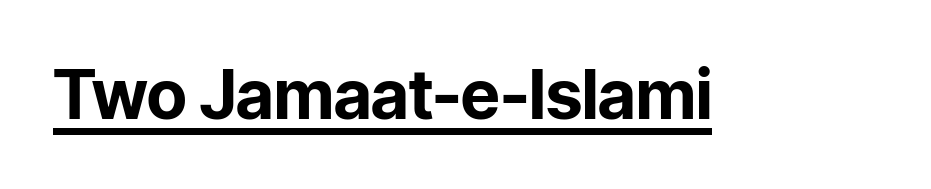
Do the characters align in a grid? No, the font is proportional. Summary of weight: heavy, a full bold. The specimen reads as upright at a glance. Beneath each row of characters lies a ruled line. Each letter's strokes conclude bluntly, with no projecting serifs.
